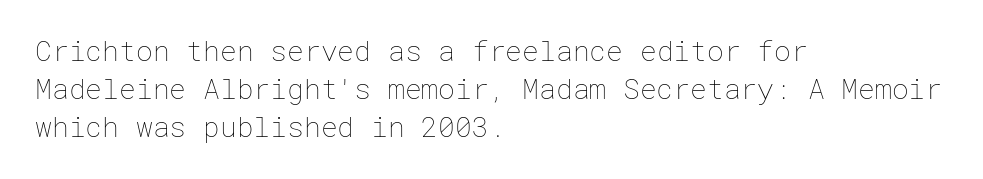
The image shows 28 px thin type, upright; set left-aligned, normal line spacing (1.35x), normal letter spacing, not underlined; low stroke contrast and a medium x-height.
